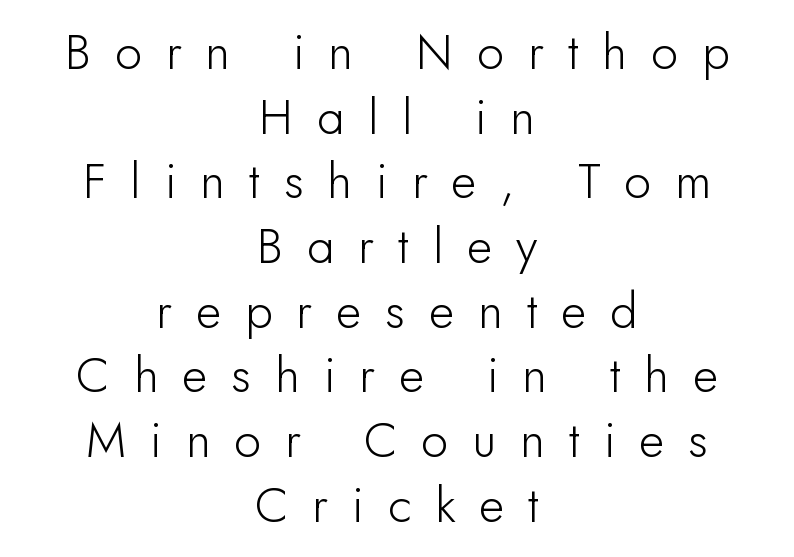
{"serif": "no", "italic": "no", "width": "normal", "stroke_contrast": "low", "x_height": "small", "monospaced": "no", "underline": "no", "align": "center", "line_spacing": "normal", "line_spacing_ratio": 1.32, "letter_spacing": "wide", "letter_spacing_em": 0.49, "glyph_px": 49}
